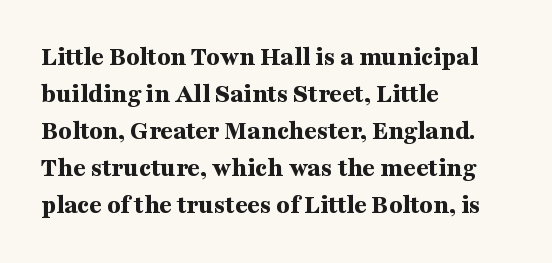
Q: Is the text bold? A: Yes.
Q: Is the text italic (slanted)? A: No, it is upright.
Q: Is the text underlined? A: No.
Q: How is the paragraph aligned? A: Left-aligned.
Q: Is the spacing between letters normal or unusually wide? A: Normal.
Q: Is the spacing between lines tight, normal or loose? A: Normal.
